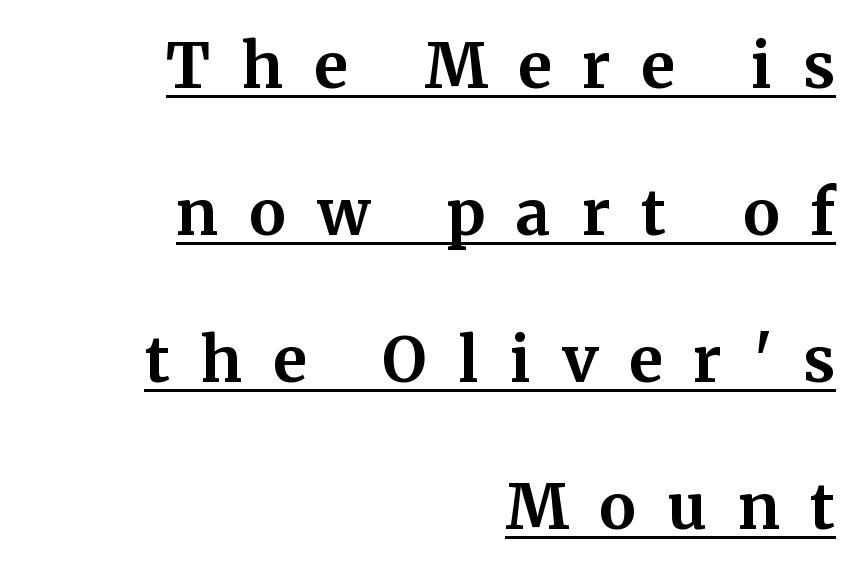
The image shows 62 px bold serif type, upright; set right-aligned, loose line spacing (2.37x), unusually wide letter spacing (+0.5 em), underlined; medium stroke contrast and a medium x-height.
